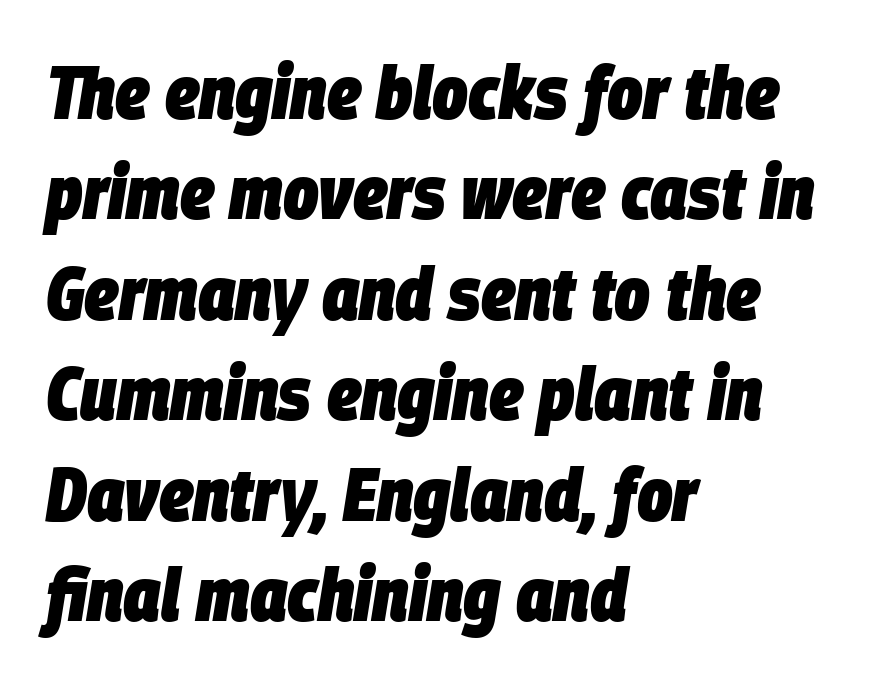
The characters look thick and weighty, a clear bold. Here the designer chose a conventional face with non-uniform glyph widths. Compared with a centered layout, this one pins lines to the left instead. Just letters on the line, the space beneath them empty.
